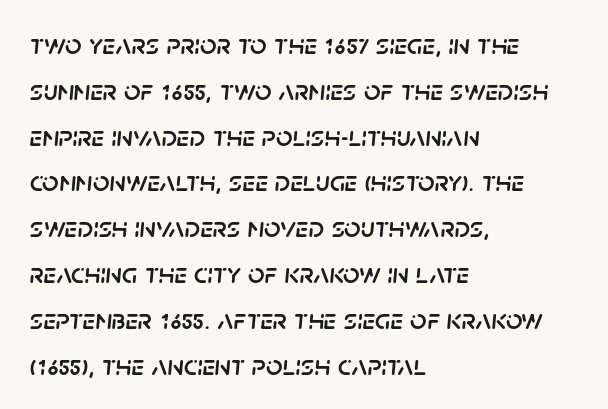
The image shows 29 px text type, italic (leaning right); set left-aligned, normal line spacing (1.58x), normal letter spacing, not underlined; low stroke contrast and a large x-height.
